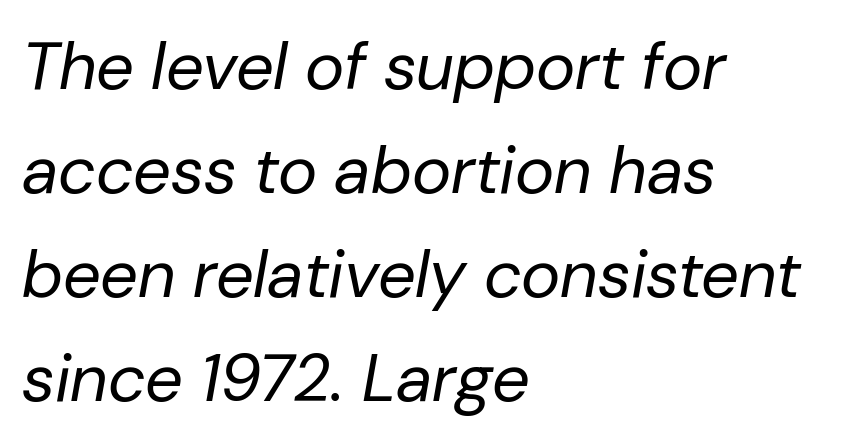
Quick note: underline off. Looking at the ascenders, they clearly lean. The rendering uses natural spacing where letterforms have individual widths. Compared with a centered layout, this one pins lines to the left instead.
